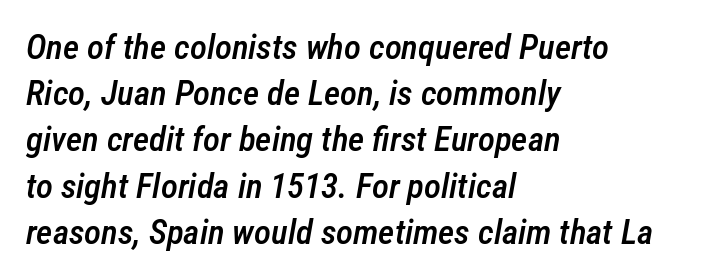
{"italic": "yes", "lean": "right", "slant_degrees": 12, "bold": "semi", "weight": "semibold", "width": "condensed", "stroke_contrast": "low", "x_height": "medium", "monospaced": "no", "underline": "no", "align": "left", "line_spacing": "normal", "line_spacing_ratio": 1.32, "letter_spacing": "normal", "letter_spacing_em": 0.0, "glyph_px": 35}
